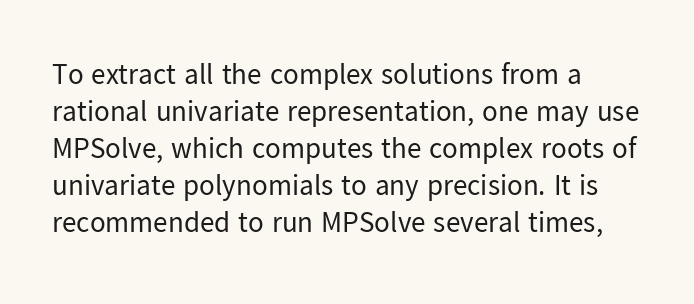
{"serif": "no", "italic": "no", "bold": "no", "weight": "regular", "width": "normal", "stroke_contrast": "low", "x_height": "medium", "monospaced": "no", "underline": "no", "align": "left", "line_spacing": "normal", "line_spacing_ratio": 1.28, "letter_spacing": "normal", "letter_spacing_em": 0.0, "glyph_px": 29}
